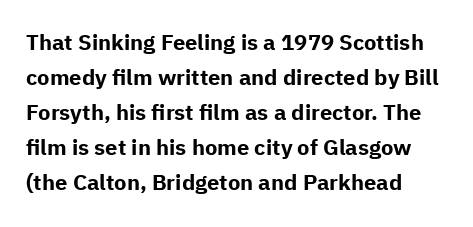
The image shows 22 px bold type, upright; set left-aligned, normal line spacing (1.59x), normal letter spacing, not underlined.
